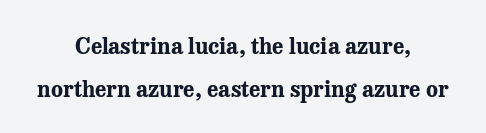
Q: Is the text bold? A: Yes.
Q: Is the text italic (slanted)? A: No, it is upright.
Q: Is the text underlined? A: No.
Q: How is the paragraph aligned? A: Centered.
Q: Is the spacing between letters normal or unusually wide? A: Normal.
Q: Is the spacing between lines tight, normal or loose? A: Loose.
